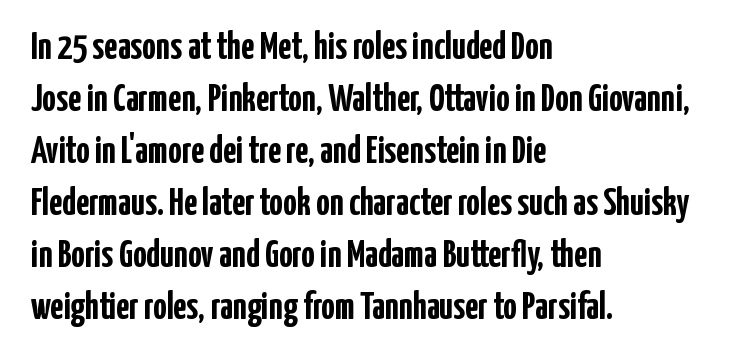
The image shows 38 px semibold, condensed sans-serif type, upright; set left-aligned, normal line spacing (1.37x), normal letter spacing, not underlined; low stroke contrast and a medium x-height.
